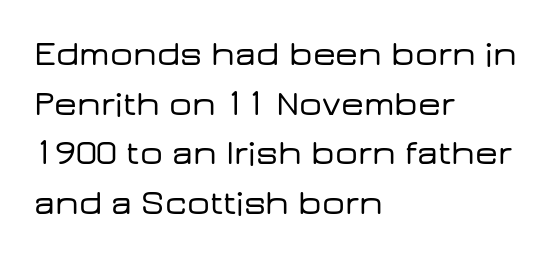
Q: Is the text italic (slanted)? A: No, it is upright.
Q: Is the typeface a serif or a sans-serif typeface? A: Sans-serif.
Q: Is the text underlined? A: No.
Q: How is the paragraph aligned? A: Left-aligned.
Q: Is the spacing between letters normal or unusually wide? A: Normal.
Q: Is the spacing between lines tight, normal or loose? A: Normal.
Q: Width (condensed, normal, or wide)? A: Wide.
Q: Stroke contrast? A: Low.
Q: x-height? A: Medium.
Q: Monospaced? A: No.
